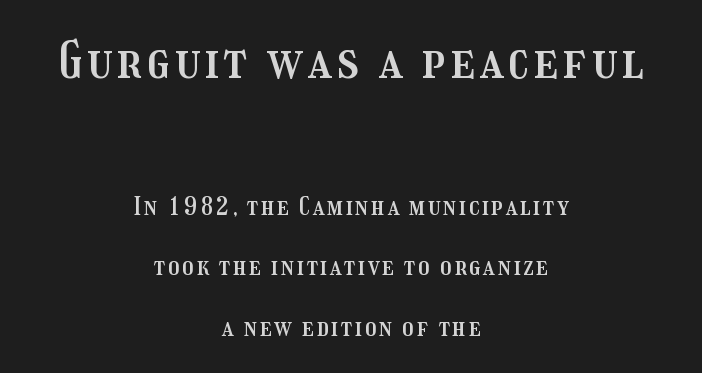
Quick note: interline space is abundant. When letters stand straight like this, we call the style roman or upright. These lines stack symmetrically, like a column narrowing and widening about its center. Each letter keeps its own natural width here, so spacing adapts to shape. Descenders hang freely into open space.
